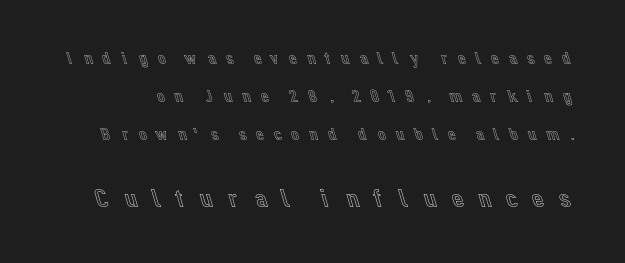
{"underline": "no", "line_spacing": "loose", "line_spacing_ratio": 2.12, "letter_spacing": "wide", "letter_spacing_em": 0.44, "larger_block": "second", "size_ratio": 1.5, "glyph_px": 27}
